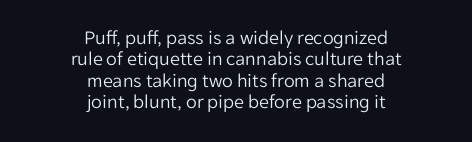
Glyph-to-glyph distance matches everyday printed text. If you drew a line through each stem, it would be perfectly vertical. Where is the straight margin? There isn't one; the lines are centered. The vertical gap from one line to the next is small. The zone under the glyphs is completely vacant.
